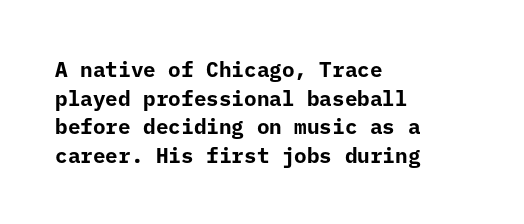
Q: Is the text bold? A: Yes.
Q: Is the text italic (slanted)? A: No, it is upright.
Q: Is the text underlined? A: No.
Q: How is the paragraph aligned? A: Left-aligned.
Q: Is the spacing between letters normal or unusually wide? A: Normal.
Q: Is the spacing between lines tight, normal or loose? A: Normal.
